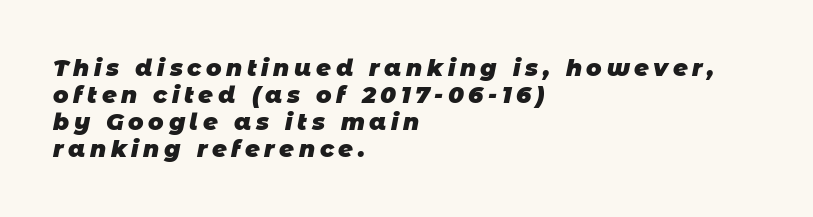
{"bold": "yes", "underline": "no", "align": "left", "line_spacing_ratio": 1.18, "letter_spacing": "wide", "letter_spacing_em": 0.2, "glyph_px": 23}
